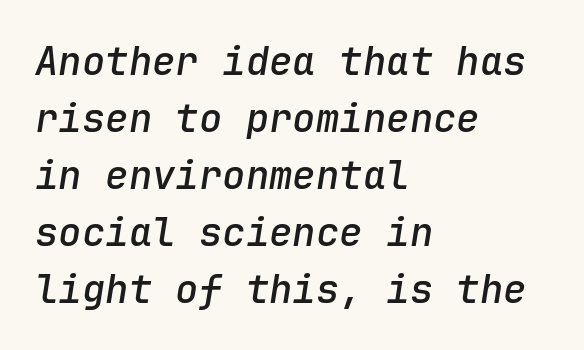
{"italic": "yes", "lean": "right", "slant_degrees": 9, "bold": "semi", "weight": "semibold", "width": "normal", "stroke_contrast": "low", "x_height": "medium", "monospaced": "yes", "underline": "no", "align": "left", "line_spacing": "normal", "line_spacing_ratio": 1.46, "letter_spacing": "normal", "letter_spacing_em": 0.0, "glyph_px": 39}
